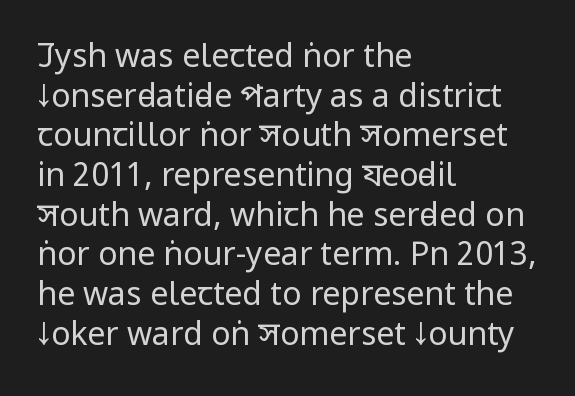
{"serif": "no", "italic": "no", "bold": "no", "weight": "regular", "width": "condensed", "stroke_contrast": "low", "x_height": "large", "monospaced": "no", "underline": "no", "align": "left", "line_spacing_ratio": 1.24, "letter_spacing": "normal", "letter_spacing_em": 0.0, "glyph_px": 32}
